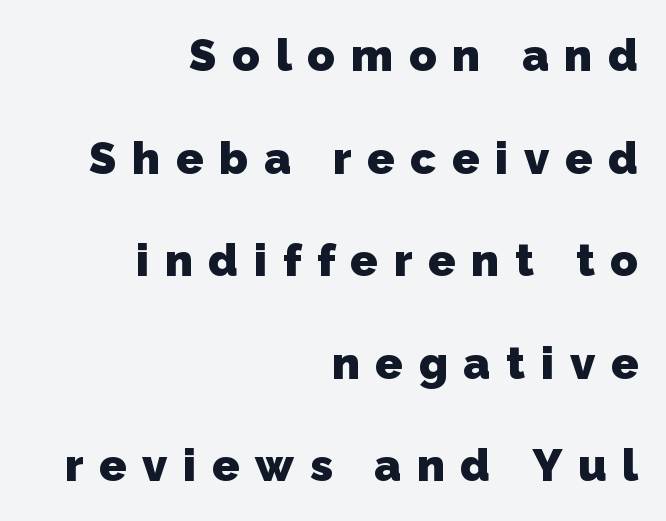
{"serif": "no", "bold": "yes", "weight": "heavy", "width": "normal", "stroke_contrast": "low", "x_height": "medium", "monospaced": "no", "underline": "no", "align": "right", "line_spacing": "loose", "line_spacing_ratio": 2.28, "letter_spacing": "wide", "letter_spacing_em": 0.35, "glyph_px": 45}
